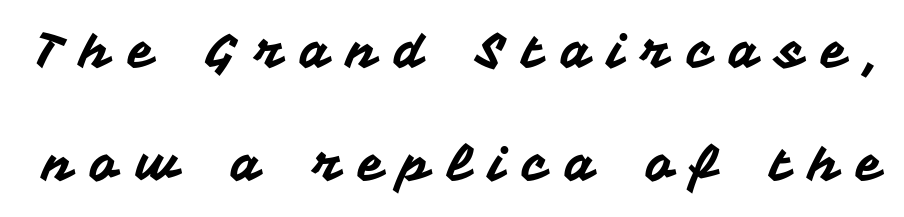
The image shows 48 px sans-serif type; set loose line spacing (2.36x), unusually wide letter spacing (+0.36 em), not underlined; medium stroke contrast and a medium x-height.
